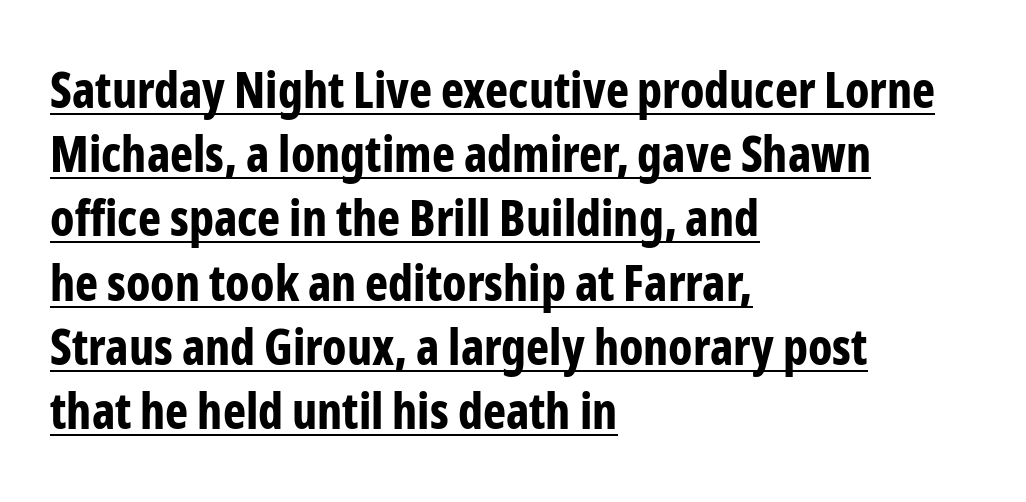
Q: Is the text bold? A: Yes.
Q: Is the text italic (slanted)? A: No, it is upright.
Q: Is the typeface a serif or a sans-serif typeface? A: Sans-serif.
Q: Is the text underlined? A: Yes.
Q: How is the paragraph aligned? A: Left-aligned.
Q: Is the spacing between letters normal or unusually wide? A: Normal.
Q: Is the spacing between lines tight, normal or loose? A: Normal.
Q: Width (condensed, normal, or wide)? A: Condensed.
Q: Stroke contrast? A: Low.
Q: x-height? A: Medium.
Q: Monospaced? A: No.
